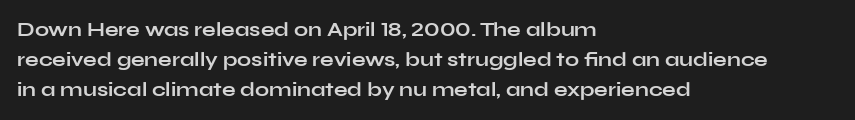
Where is the straight margin? On the left. Between one letter and the next there's only the usual sliver of space. Is there any slant? The stems are plumb. Every letter is thick-stroked: bold, no question.
